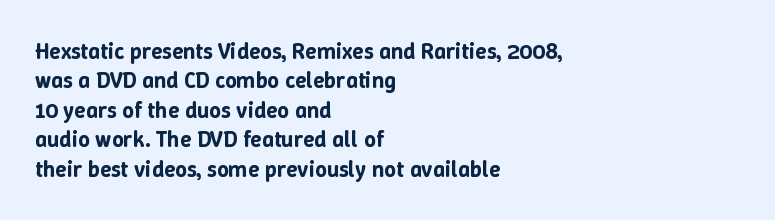
Q: Is the text italic (slanted)? A: No, it is upright.
Q: Is the text underlined? A: No.
Q: How is the paragraph aligned? A: Left-aligned.
Q: Is the spacing between letters normal or unusually wide? A: Normal.
Q: Is the spacing between lines tight, normal or loose? A: Normal.
